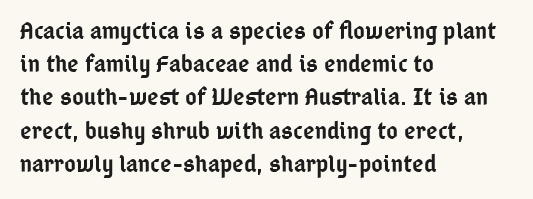
{"italic": "no", "bold": "semi", "underline": "no", "align": "left", "line_spacing": "normal", "line_spacing_ratio": 1.33, "letter_spacing": "normal", "letter_spacing_em": 0.0, "glyph_px": 25}
